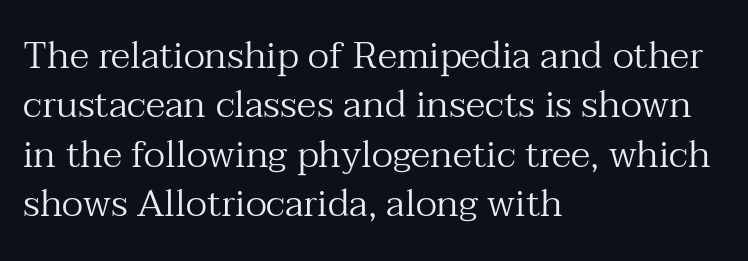
Compared with a typical body face, this is equally light or lighter still. The typeface chosen for these lines features serifs. A typesetter would call this proportional, since set widths differ per character. Default kerning and tracking; the words read as compact shapes. Does the lettering tilt? It doesn't — this is upright.
